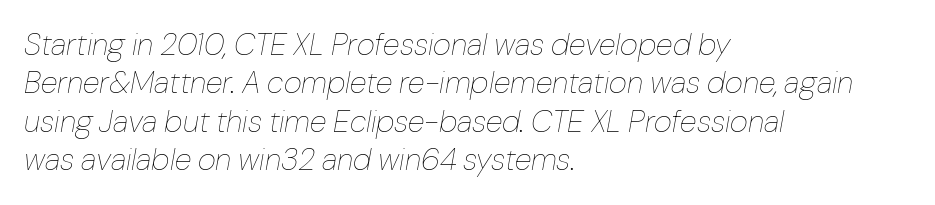
Note the varied advance widths — an 'i' is clearly narrower than an 'm'. Every row of glyphs begins at an identical x-position on the left. Every character sits at an angle, as italics do. Nothing unusual about the tracking: characters are spaced as the font intends. A bare baseline throughout the passage. Bold? No — there's no thickening of the strokes.
